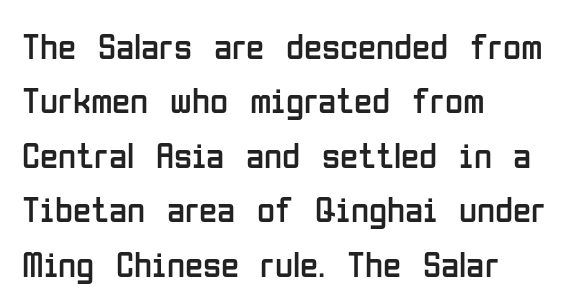
The image shows 37 px regular-weight, condensed sans-serif type, upright; set left-aligned, normal line spacing (1.47x), normal letter spacing, not underlined; low stroke contrast and a medium x-height.
